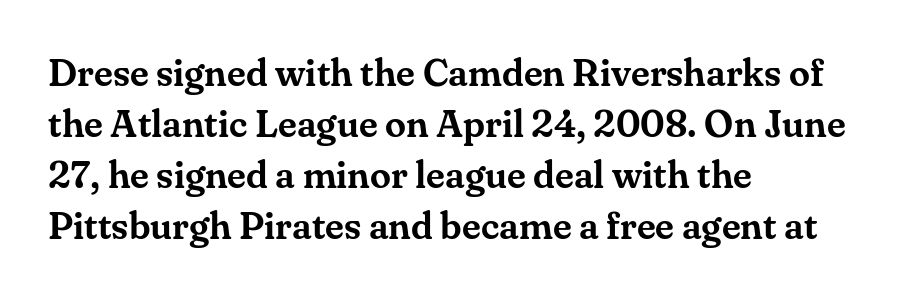
Q: Is the text italic (slanted)? A: No, it is upright.
Q: Is the typeface a serif or a sans-serif typeface? A: Serif.
Q: Is the text underlined? A: No.
Q: How is the paragraph aligned? A: Left-aligned.
Q: Is the spacing between letters normal or unusually wide? A: Normal.
Q: Is the spacing between lines tight, normal or loose? A: Normal.
Q: Width (condensed, normal, or wide)? A: Normal.
Q: Stroke contrast? A: Medium.
Q: x-height? A: Small.
Q: Monospaced? A: No.
